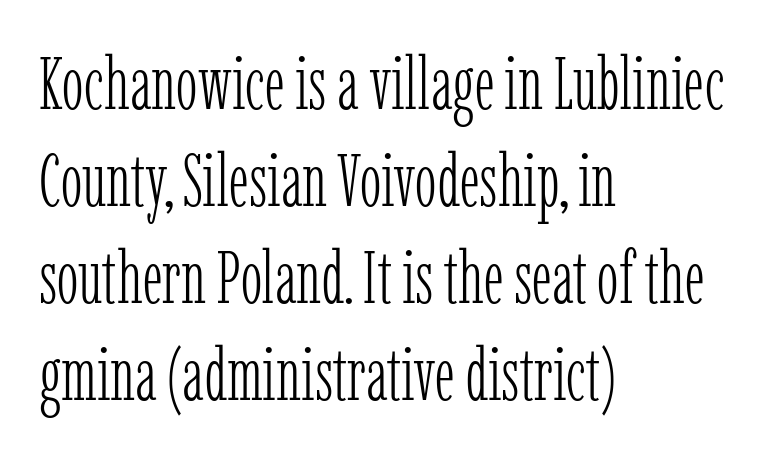
Each new line begins a customary step beneath the previous one. The tracking reads as untouched default to a designer's eye. Regarding serifs, this sample has them. The type sits square on the baseline with zero lean. Decoration check: the copy has no underline.
